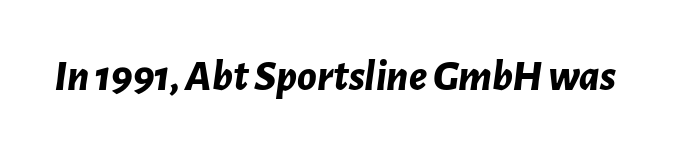
Lines of text with bare space underneath. The passage shown leans; its letterforms are oblique. The characters look thick and weighty, a clear bold. The passage shown is typed in a proportional face where columns would drift. No extra tracking has been applied to these lines.
